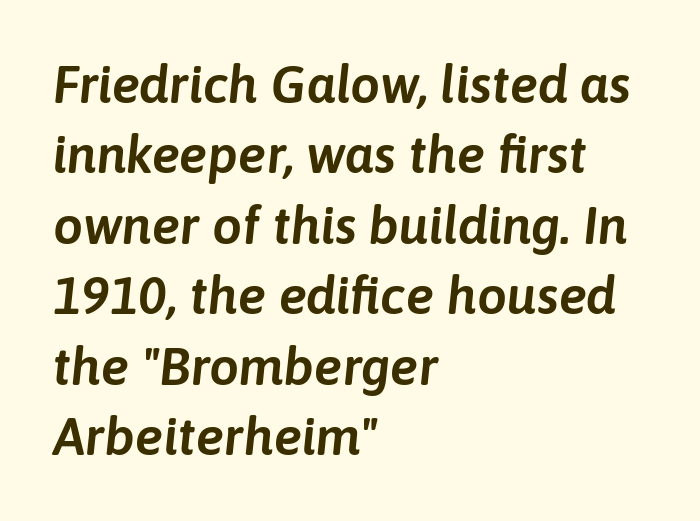
{"italic": "yes", "lean": "right", "slant_degrees": 6, "width": "normal", "stroke_contrast": "low", "x_height": "medium", "monospaced": "no", "underline": "no", "align": "left", "line_spacing": "normal", "line_spacing_ratio": 1.33, "letter_spacing": "normal", "letter_spacing_em": 0.0, "glyph_px": 53}
